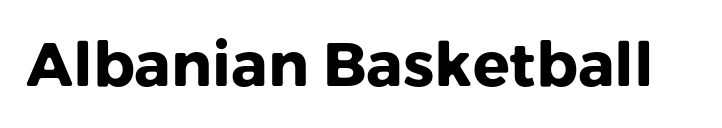
Q: Is the text bold? A: Yes.
Q: Is the text italic (slanted)? A: No, it is upright.
Q: Is the typeface a serif or a sans-serif typeface? A: Sans-serif.
Q: Is the text underlined? A: No.
Q: Is the spacing between letters normal or unusually wide? A: Normal.
Q: Width (condensed, normal, or wide)? A: Normal.
Q: Stroke contrast? A: Low.
Q: x-height? A: Medium.
Q: Monospaced? A: No.
